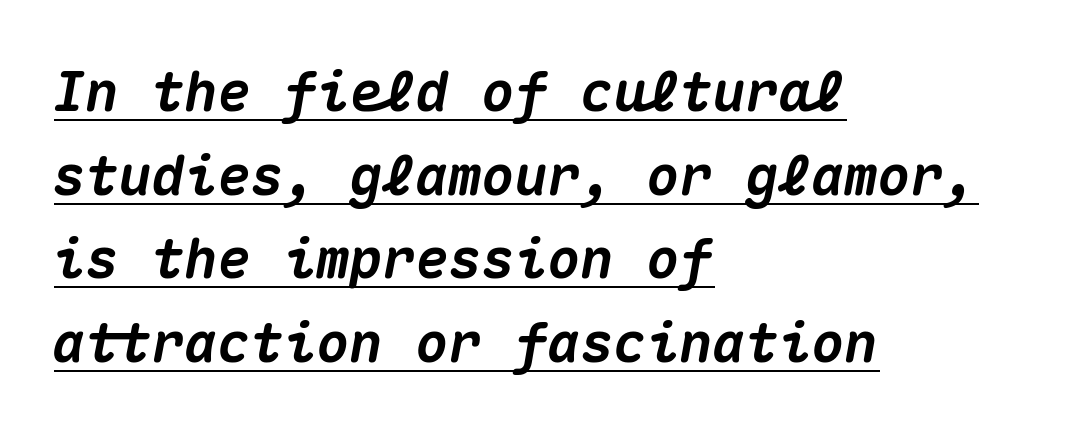
{"italic": "yes", "lean": "right", "slant_degrees": 10, "bold": "yes", "weight": "heavy", "width": "normal", "stroke_contrast": "medium", "x_height": "medium", "monospaced": "yes", "underline": "yes", "align": "left", "line_spacing": "normal", "line_spacing_ratio": 1.52, "letter_spacing": "normal", "letter_spacing_em": 0.0, "glyph_px": 55}
